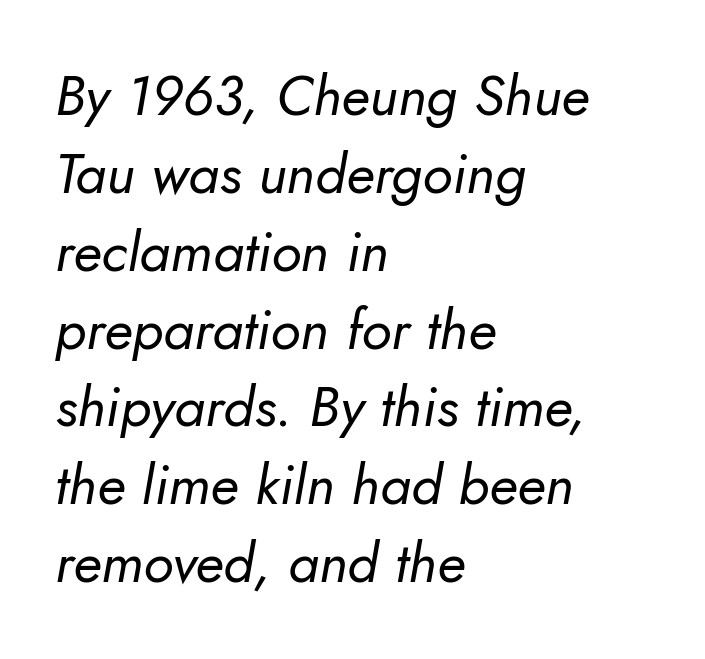
The image shows 56 px regular-weight type, italic (leaning right); set left-aligned, normal line spacing (1.39x), normal letter spacing, not underlined; low stroke contrast and a small x-height.
